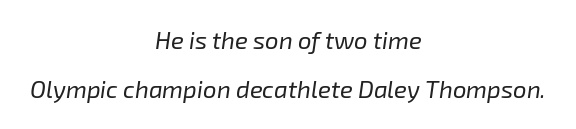
{"italic": "yes", "lean": "right", "slant_degrees": 8, "bold": "no", "underline": "no", "align": "center", "line_spacing": "loose", "line_spacing_ratio": 2.05, "letter_spacing": "normal", "letter_spacing_em": 0.0, "glyph_px": 24}
